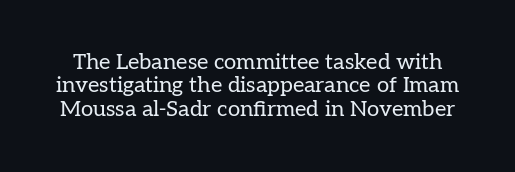
{"italic": "no", "bold": "no", "underline": "no", "line_spacing": "tight", "line_spacing_ratio": 1.06, "letter_spacing": "normal", "letter_spacing_em": 0.0, "glyph_px": 22}
